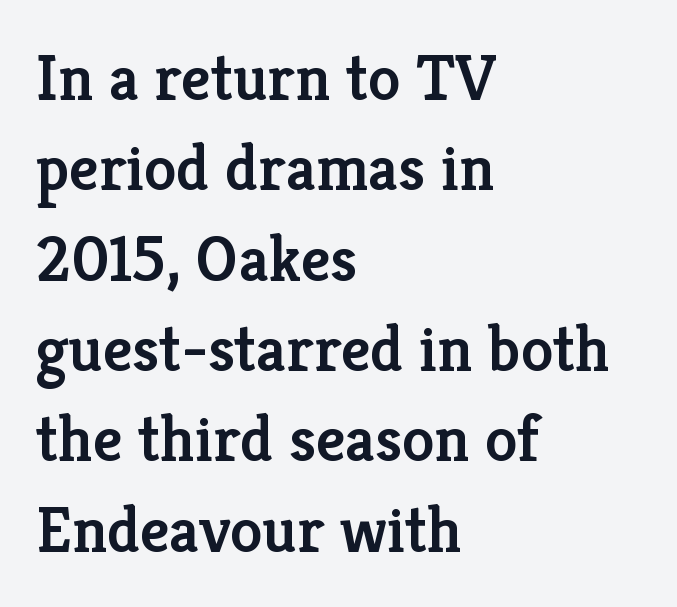
Q: Is the text bold? A: Semi-bold.
Q: Is the text italic (slanted)? A: No, it is upright.
Q: Is the typeface a serif or a sans-serif typeface? A: Serif.
Q: Is the text underlined? A: No.
Q: How is the paragraph aligned? A: Left-aligned.
Q: Is the spacing between letters normal or unusually wide? A: Normal.
Q: Is the spacing between lines tight, normal or loose? A: Normal.
Q: Width (condensed, normal, or wide)? A: Normal.
Q: Stroke contrast? A: Low.
Q: x-height? A: Medium.
Q: Monospaced? A: No.
